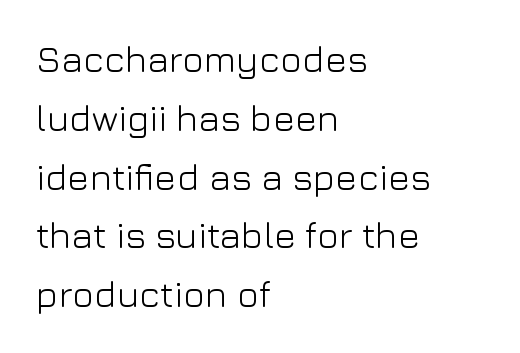
The image shows 37 px light sans-serif type, upright; set left-aligned, normal line spacing (1.59x), normal letter spacing, not underlined; low stroke contrast and a medium x-height.
